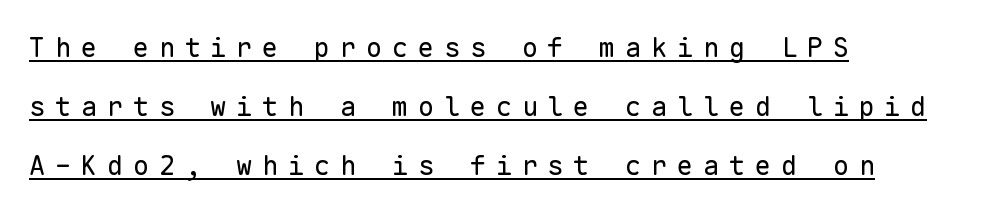
{"italic": "no", "bold": "no", "underline": "yes", "align": "left", "line_spacing": "loose", "line_spacing_ratio": 2.19, "letter_spacing": "wide", "letter_spacing_em": 0.36, "glyph_px": 27}
